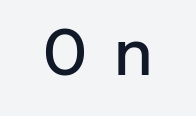
The image shows 62 px semibold sans-serif type, upright; set unusually wide letter spacing (+0.44 em), not underlined; low stroke contrast and a medium x-height.
